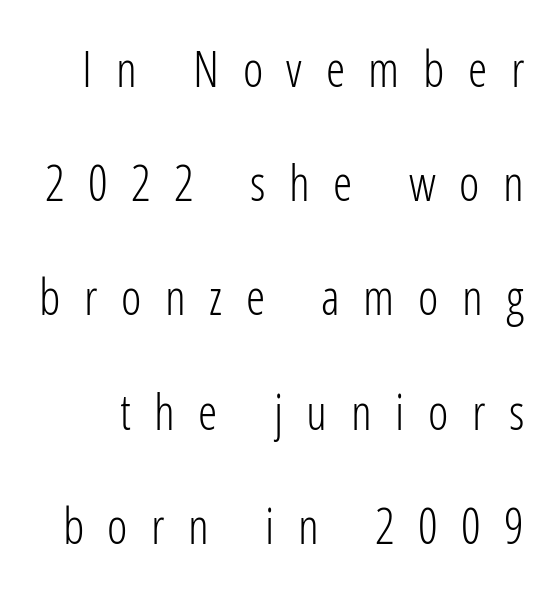
{"serif": "no", "italic": "no", "bold": "no", "weight": "light", "width": "condensed", "stroke_contrast": "low", "x_height": "medium", "monospaced": "no", "underline": "no", "line_spacing": "loose", "line_spacing_ratio": 2.33, "letter_spacing": "wide", "letter_spacing_em": 0.48, "glyph_px": 49}
